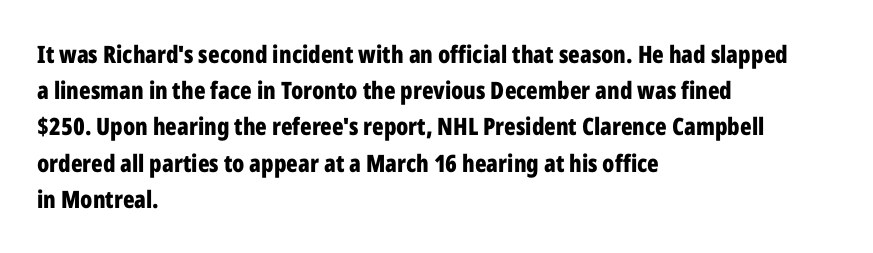
{"italic": "no", "bold": "yes", "underline": "no", "align": "left", "line_spacing": "normal", "line_spacing_ratio": 1.51, "letter_spacing": "normal", "letter_spacing_em": 0.0, "glyph_px": 24}
